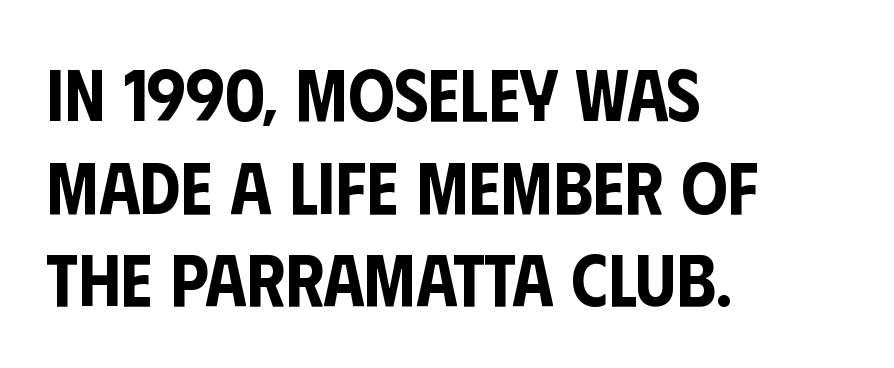
Q: Is the text italic (slanted)? A: No, it is upright.
Q: Is the typeface a serif or a sans-serif typeface? A: Sans-serif.
Q: Is the text underlined? A: No.
Q: How is the paragraph aligned? A: Left-aligned.
Q: Is the spacing between letters normal or unusually wide? A: Normal.
Q: Is the spacing between lines tight, normal or loose? A: Normal.
Q: Width (condensed, normal, or wide)? A: Condensed.
Q: Stroke contrast? A: Low.
Q: x-height? A: Large.
Q: Monospaced? A: No.
